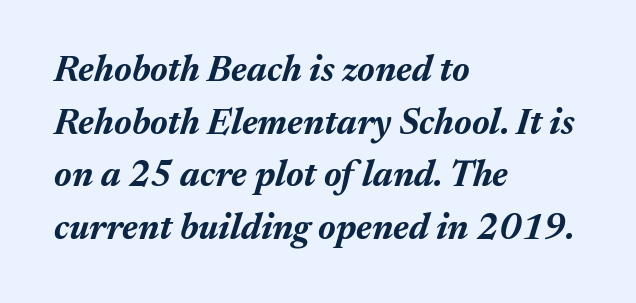
Q: Is the text bold? A: Yes.
Q: Is the text italic (slanted)? A: Yes, it leans right by about 17 degrees.
Q: Is the text underlined? A: No.
Q: How is the paragraph aligned? A: Left-aligned.
Q: Is the spacing between letters normal or unusually wide? A: Normal.
Q: Is the spacing between lines tight, normal or loose? A: Normal.
Q: Width (condensed, normal, or wide)? A: Normal.
Q: Stroke contrast? A: Medium.
Q: x-height? A: Medium.
Q: Monospaced? A: No.
